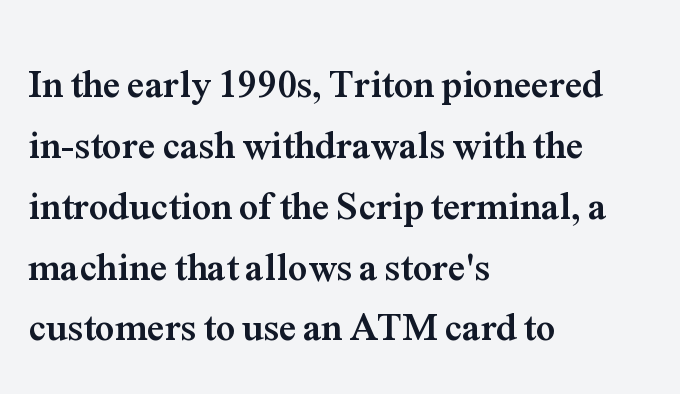
Q: Is the text bold? A: Yes.
Q: Is the text italic (slanted)? A: No, it is upright.
Q: Is the typeface a serif or a sans-serif typeface? A: Serif.
Q: Is the text underlined? A: No.
Q: How is the paragraph aligned? A: Left-aligned.
Q: Is the spacing between letters normal or unusually wide? A: Normal.
Q: Is the spacing between lines tight, normal or loose? A: Normal.
Q: Width (condensed, normal, or wide)? A: Normal.
Q: Stroke contrast? A: Medium.
Q: x-height? A: Medium.
Q: Monospaced? A: No.
